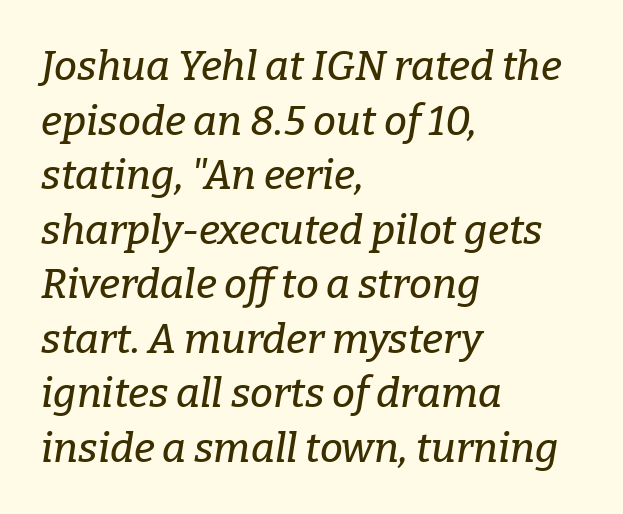
These lines keep a tight, regular rhythm from letter to letter. The letters advance in unequal steps, a hallmark of proportional type. The paragraph has a hard left edge and a soft right edge. The characters display serif detailing at their extremities. Successive baselines arrive at the customary interval. Posture: slanted.
